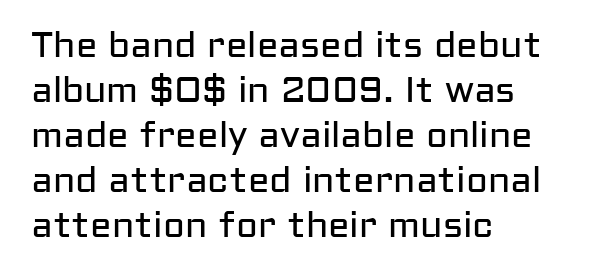
The image shows 36 px regular-weight sans-serif type, upright; set left-aligned, normal line spacing (1.25x), normal letter spacing, not underlined; low stroke contrast and a medium x-height.
